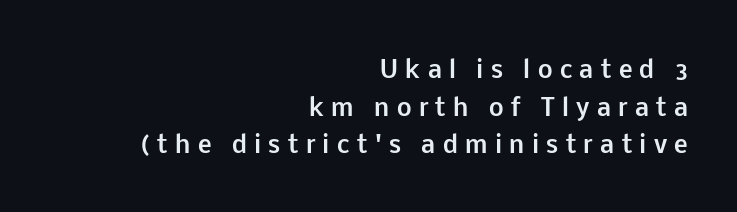
Students, observe: this is what conventionally led text looks like. Compared with an ordinary text face, these strokes are far heavier — a full bold. A typesetter would mark this as roman, not italic. The rendering inserts visible extra space after every character. Typeset ragged left — the right edge is the straight one. The words here are not underlined.
